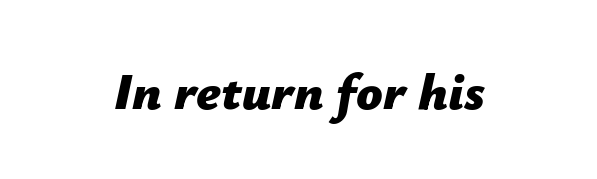
Q: Is the text bold? A: Yes.
Q: Is the text italic (slanted)? A: Yes, it leans right by about 12 degrees.
Q: Is the text underlined? A: No.
Q: Is the spacing between letters normal or unusually wide? A: Normal.
Q: Width (condensed, normal, or wide)? A: Normal.
Q: Stroke contrast? A: Low.
Q: x-height? A: Medium.
Q: Monospaced? A: No.
